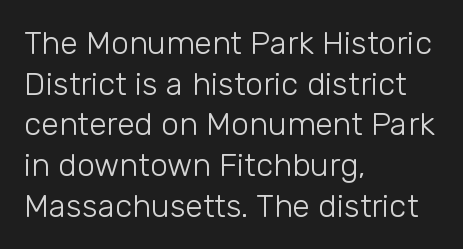
Q: Is the text bold? A: No.
Q: Is the text italic (slanted)? A: No, it is upright.
Q: Is the typeface a serif or a sans-serif typeface? A: Sans-serif.
Q: Is the text underlined? A: No.
Q: How is the paragraph aligned? A: Left-aligned.
Q: Is the spacing between letters normal or unusually wide? A: Normal.
Q: Is the spacing between lines tight, normal or loose? A: Normal.
Q: Width (condensed, normal, or wide)? A: Normal.
Q: Stroke contrast? A: Low.
Q: x-height? A: Medium.
Q: Monospaced? A: No.
